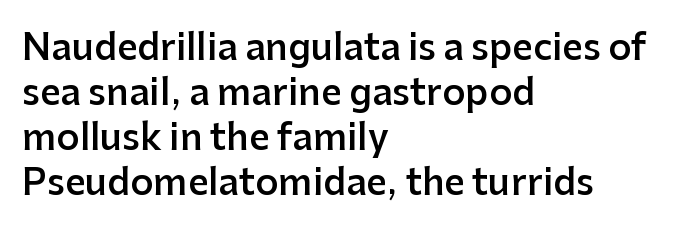
The image shows 36 px semibold sans-serif type, upright; set left-aligned, normal line spacing (1.25x), normal letter spacing, not underlined; low stroke contrast and a medium x-height.
